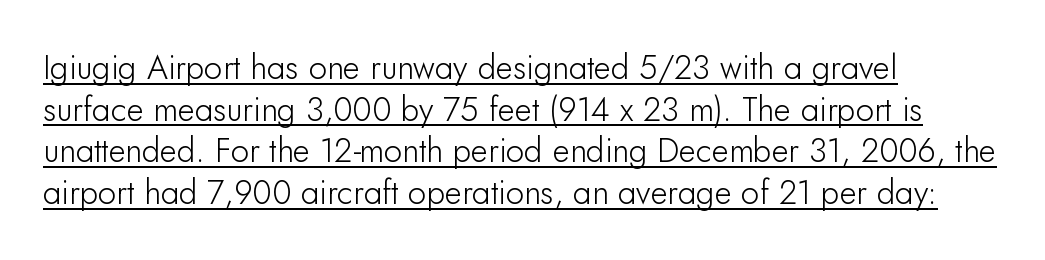
Q: Is the text italic (slanted)? A: No, it is upright.
Q: Is the typeface a serif or a sans-serif typeface? A: Sans-serif.
Q: Is the text underlined? A: Yes.
Q: How is the paragraph aligned? A: Left-aligned.
Q: Is the spacing between letters normal or unusually wide? A: Normal.
Q: Is the spacing between lines tight, normal or loose? A: Normal.
Q: Width (condensed, normal, or wide)? A: Normal.
Q: Stroke contrast? A: Low.
Q: x-height? A: Small.
Q: Monospaced? A: No.
